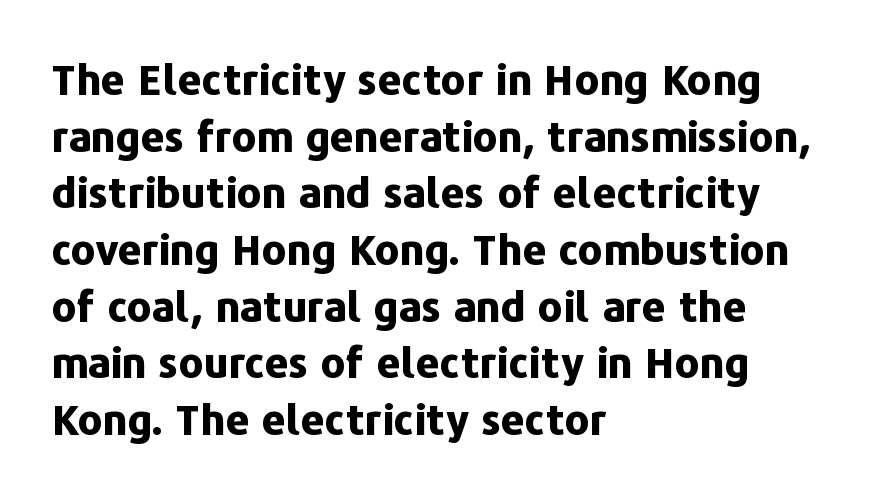
The image shows 42 px bold sans-serif type, upright; set left-aligned, normal line spacing (1.35x), normal letter spacing, not underlined; low stroke contrast and a medium x-height.
